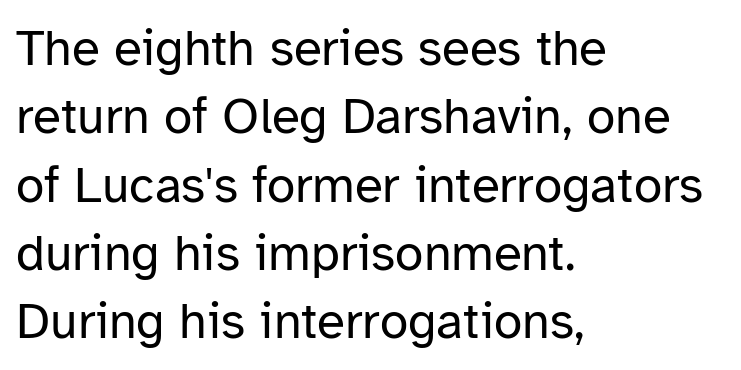
The image shows 51 px regular-weight sans-serif type, upright; set left-aligned, normal line spacing (1.34x), normal letter spacing, not underlined; low stroke contrast and a medium x-height.
